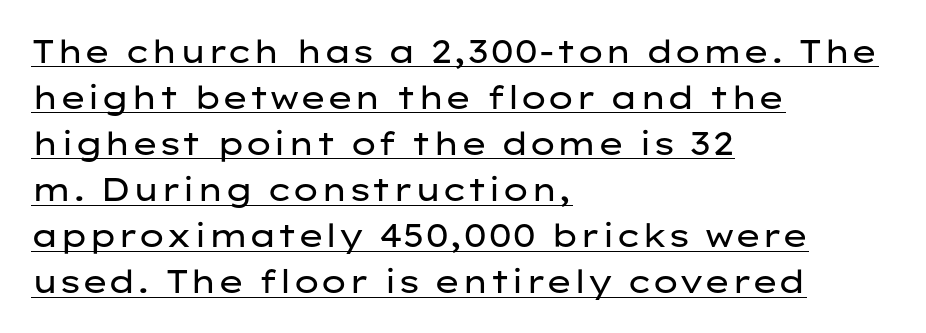
The image shows 32 px regular-weight, wide sans-serif type, upright; set left-aligned, normal line spacing (1.44x), normal letter spacing, underlined; low stroke contrast and a medium x-height.
